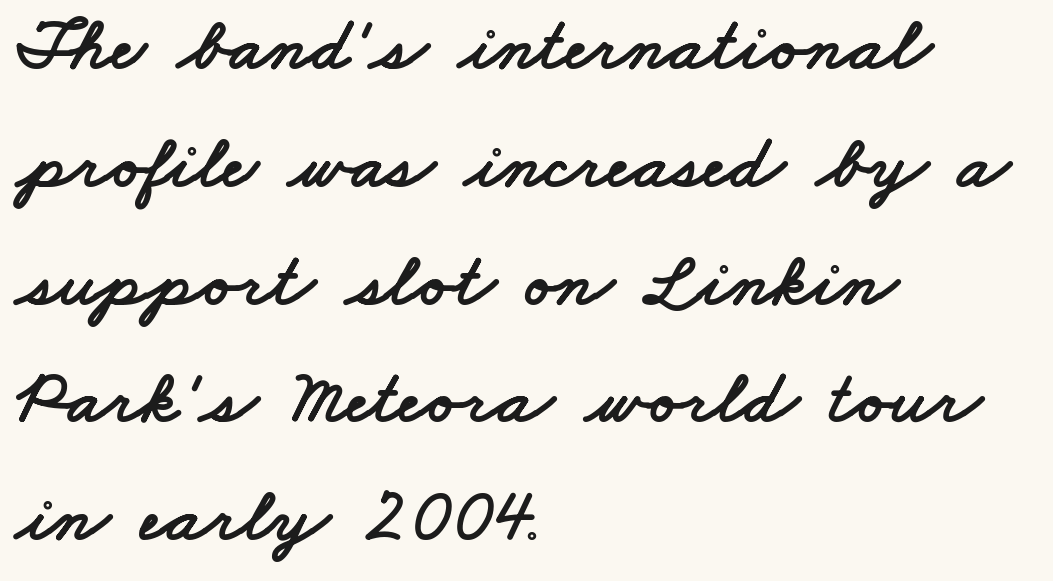
Whoever set this chose a conventional vertical rhythm. The face used here is proportionally spaced, like ordinary book or web type. Reading down the block, your eye returns to a fixed left position each line. Nobody touched the tracking dial on this one. The font family rendered here belongs to the sans-serif group.
